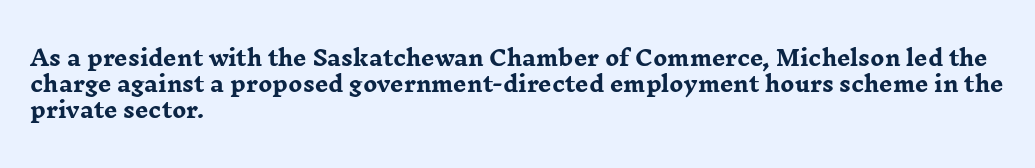
Q: Is the text bold? A: Yes.
Q: Is the text italic (slanted)? A: No, it is upright.
Q: Is the text underlined? A: No.
Q: How is the paragraph aligned? A: Left-aligned.
Q: Is the spacing between letters normal or unusually wide? A: Normal.
Q: Is the spacing between lines tight, normal or loose? A: Normal.
